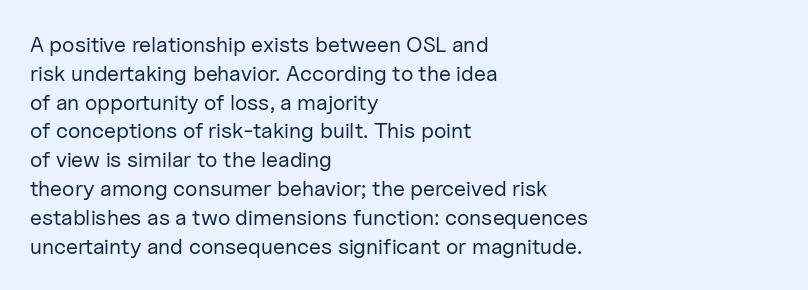
{"italic": "no", "bold": "no", "underline": "no", "align": "left", "line_spacing": "normal", "line_spacing_ratio": 1.31, "letter_spacing": "normal", "letter_spacing_em": 0.0, "glyph_px": 22}
